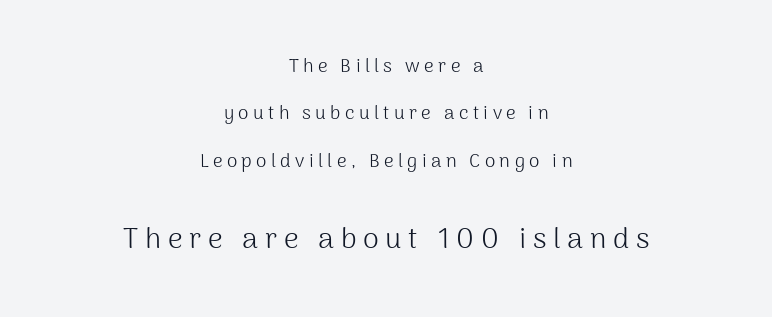
{"serif": "no", "italic": "no", "bold": "no", "weight": "light", "width": "normal", "stroke_contrast": "medium", "x_height": "medium", "monospaced": "no", "underline": "no", "align": "center", "line_spacing": "loose", "line_spacing_ratio": 2.49, "letter_spacing": "wide", "letter_spacing_em": 0.23, "larger_block": "second", "size_ratio": 1.53, "glyph_px": 29}
